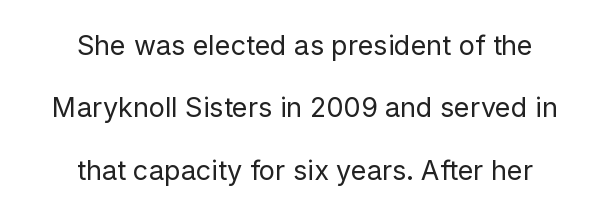
The image shows 27 px text type, upright; set centered, loose line spacing (2.31x), normal letter spacing, not underlined.
